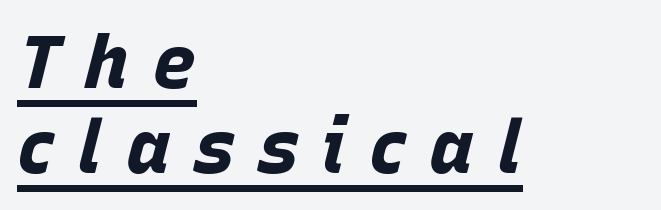
The image shows 74 px bold type, italic (leaning right); set left-aligned, tight line spacing (1.15x), unusually wide letter spacing (+0.31 em), underlined; low stroke contrast and a large x-height.
